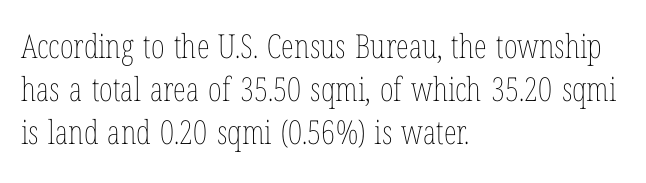
{"italic": "no", "bold": "no", "weight": "thin", "width": "condensed", "stroke_contrast": "low", "x_height": "medium", "monospaced": "no", "underline": "no", "align": "left", "line_spacing": "normal", "line_spacing_ratio": 1.31, "letter_spacing": "normal", "letter_spacing_em": 0.0, "glyph_px": 33}
